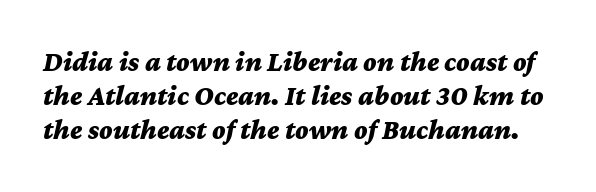
The image shows 28 px bold, wide type, italic (leaning right); set line spacing 1.22x, normal letter spacing, not underlined; medium stroke contrast and a medium x-height.
